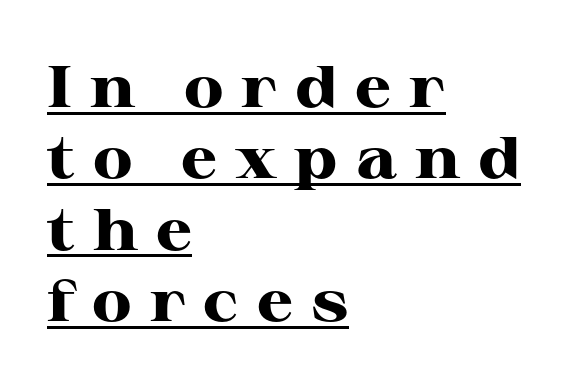
{"serif": "yes", "italic": "no", "bold": "yes", "weight": "heavy", "width": "wide", "stroke_contrast": "high", "x_height": "medium", "monospaced": "no", "underline": "yes", "align": "left", "line_spacing_ratio": 1.23, "letter_spacing": "wide", "letter_spacing_em": 0.31, "glyph_px": 58}
